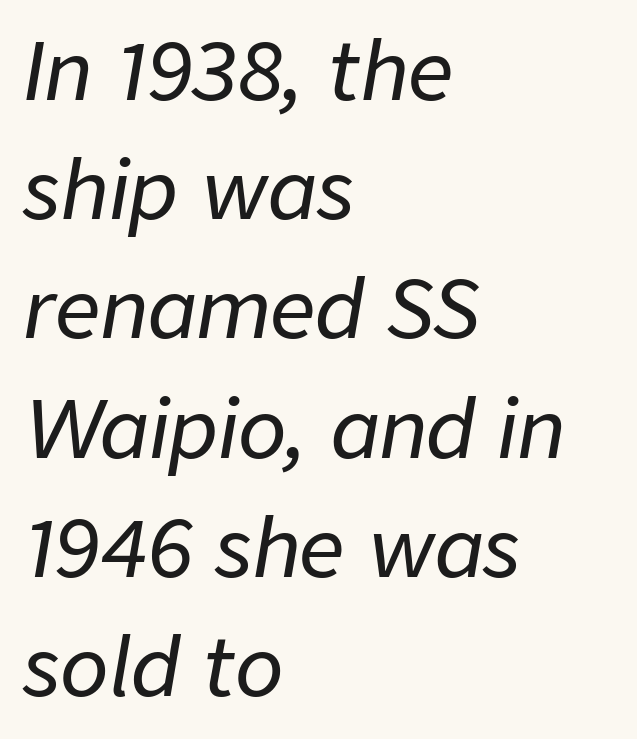
{"italic": "yes", "lean": "right", "slant_degrees": 9, "width": "normal", "stroke_contrast": "low", "x_height": "medium", "monospaced": "no", "underline": "no", "align": "left", "line_spacing": "normal", "line_spacing_ratio": 1.49, "letter_spacing": "normal", "letter_spacing_em": 0.0, "glyph_px": 80}
